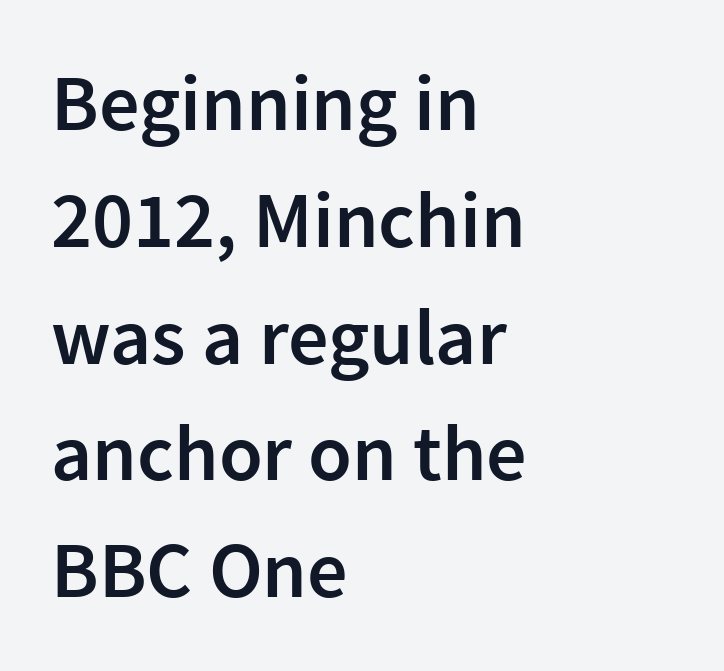
Q: Is the text bold? A: Semi-bold.
Q: Is the text italic (slanted)? A: No, it is upright.
Q: Is the typeface a serif or a sans-serif typeface? A: Sans-serif.
Q: Is the text underlined? A: No.
Q: How is the paragraph aligned? A: Left-aligned.
Q: Is the spacing between letters normal or unusually wide? A: Normal.
Q: Is the spacing between lines tight, normal or loose? A: Normal.
Q: Width (condensed, normal, or wide)? A: Normal.
Q: x-height? A: Medium.
Q: Monospaced? A: No.
